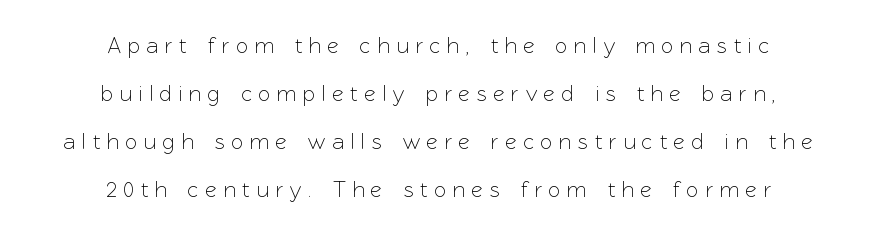
Is the letter spacing exaggerated? Yes — the characters are pushed far apart. Designer's note — italics off, roman on. In terms of leading, this rendering errs on the spacious side. The specimen omits any rule beneath the text block's lines. These lines are centered, leaving both edges ragged.
